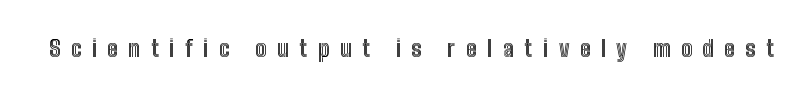
The image shows 22 px text type, upright; set unusually wide letter spacing (+0.47 em), not underlined.
